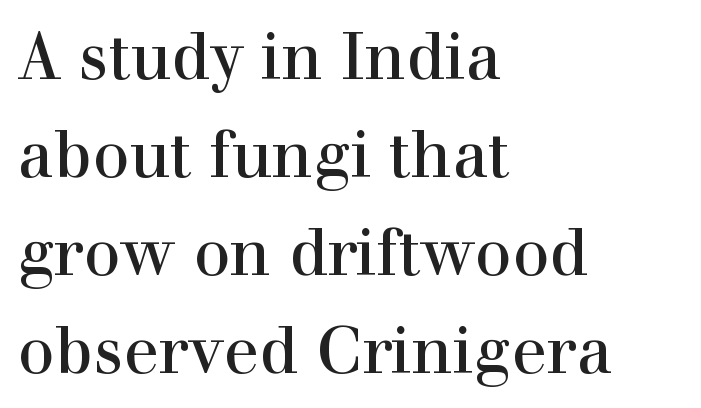
The image shows 65 px serif type, upright; set left-aligned, normal line spacing (1.51x), normal letter spacing, not underlined; a medium x-height.
